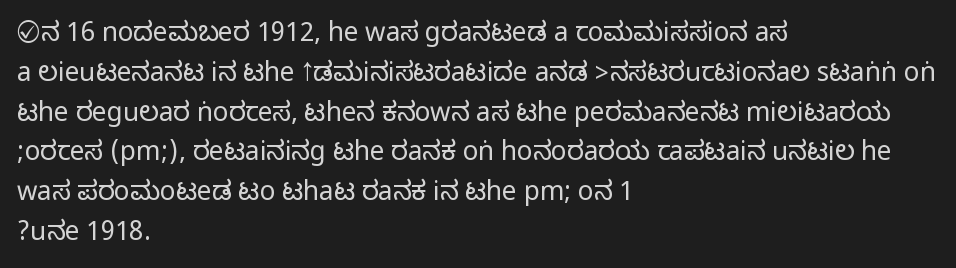
The image shows 26 px text type, upright; set left-aligned, normal line spacing (1.53x), normal letter spacing, not underlined.
